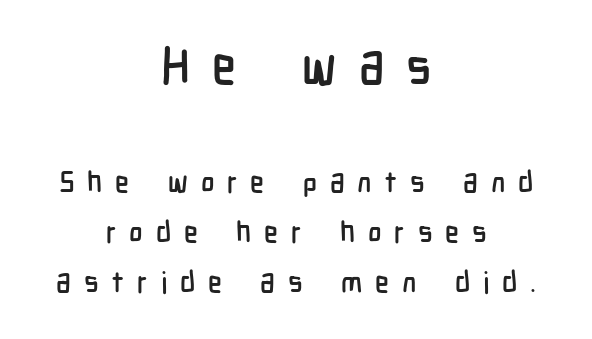
The image shows 50 px condensed sans-serif type, upright; set centered, line spacing 1.71x, unusually wide letter spacing (+0.44 em), not underlined; the first (top) block is 1.72x larger; low stroke contrast and a medium x-height.
